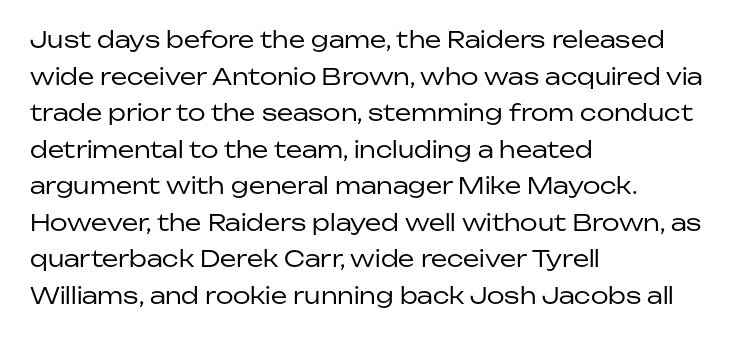
The image shows 23 px text type, upright; set left-aligned, normal line spacing (1.59x), normal letter spacing, not underlined.
